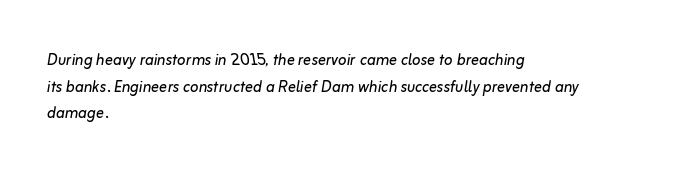
Q: Is the text bold? A: No.
Q: Is the text italic (slanted)? A: Yes, it leans right by about 10 degrees.
Q: Is the text underlined? A: No.
Q: How is the paragraph aligned? A: Left-aligned.
Q: Is the spacing between letters normal or unusually wide? A: Normal.
Q: Is the spacing between lines tight, normal or loose? A: Normal.
